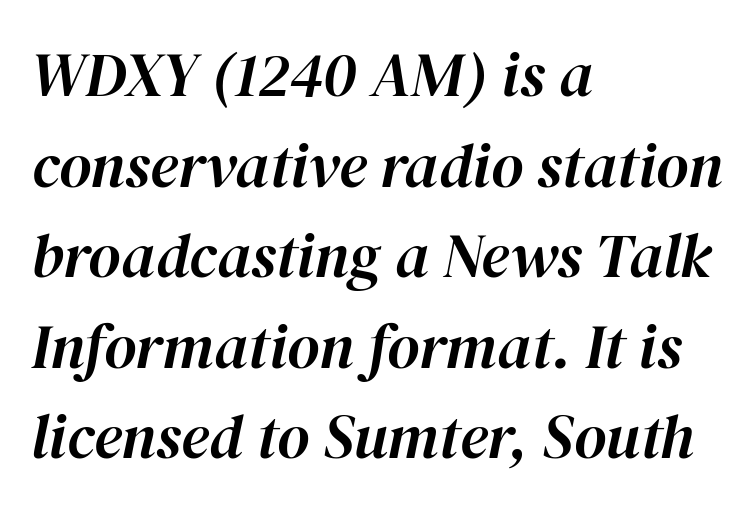
Interline gaps are of average width in this sample. You could not count columns in this text — the font is proportionally spaced. The passage shown is not underscored anywhere. A classic flush-left, rag-right setting is used for this passage.
